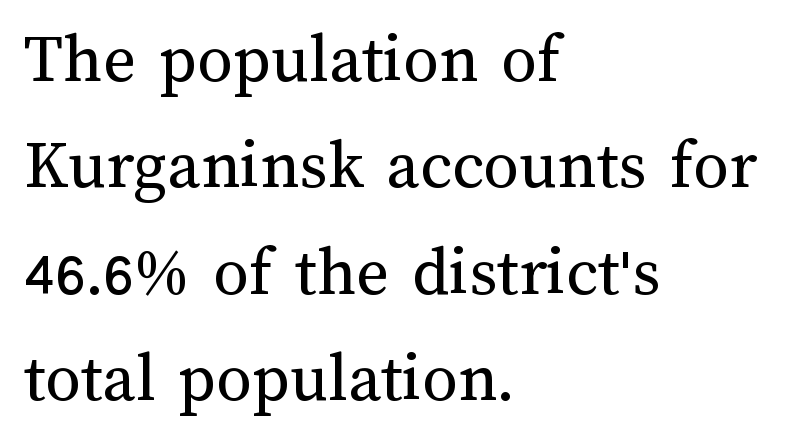
The words here are not underlined. Vertical spacing — default. Heft: none added — not bold. The letters stand upright; this is a roman face. Is this a fixed-width face? No — the glyphs have proportional, varying widths.
